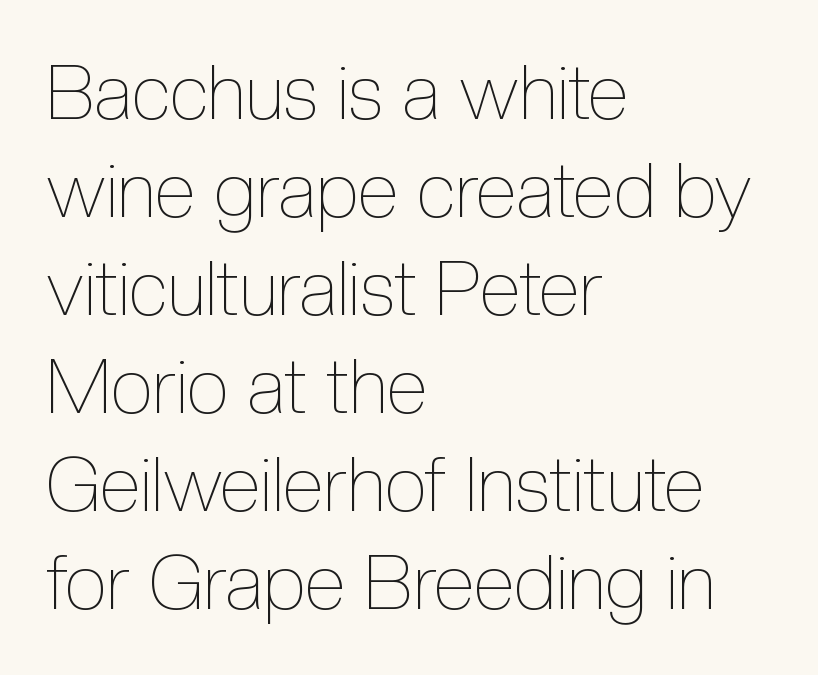
Q: Is the text bold? A: No.
Q: Is the text italic (slanted)? A: No, it is upright.
Q: Is the text underlined? A: No.
Q: How is the paragraph aligned? A: Left-aligned.
Q: Is the spacing between letters normal or unusually wide? A: Normal.
Q: Is the spacing between lines tight, normal or loose? A: Normal.
Q: Width (condensed, normal, or wide)? A: Condensed.
Q: x-height? A: Medium.
Q: Monospaced? A: No.
